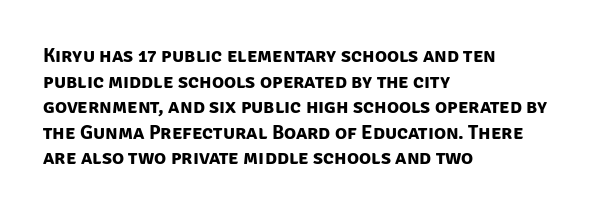
Check under the words: just untouched page. Each word holds together tightly as a unit, with standard inter-letter gaps. Its strokes are broad and dark, the hallmark of bold type. The designer left line spacing at the default. The passage is arranged the way most books set body copy — flush left.
